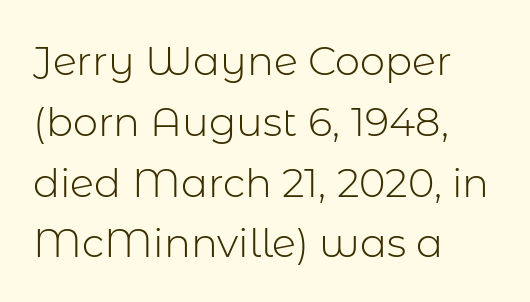
Caption: face not bold, strokes unweighted. Letter spacing: default. This rendering features lettering with no underline. The line-height multiplier appears to be the usual default. Proportional: the letters do not fall into vertical columns. Quick note: not italic, upright.
